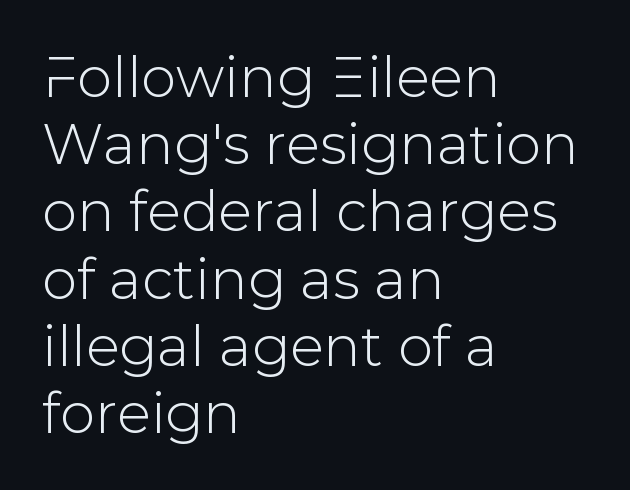
{"serif": "no", "italic": "no", "width": "normal", "stroke_contrast": "low", "x_height": "medium", "monospaced": "no", "underline": "no", "align": "left", "line_spacing_ratio": 1.2, "letter_spacing": "normal", "letter_spacing_em": 0.0, "glyph_px": 56}
